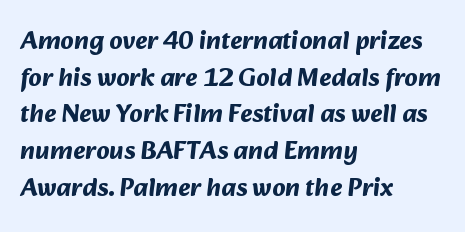
Q: Is the text bold? A: Yes.
Q: Is the text underlined? A: No.
Q: How is the paragraph aligned? A: Left-aligned.
Q: Is the spacing between letters normal or unusually wide? A: Normal.
Q: Is the spacing between lines tight, normal or loose? A: Normal.
